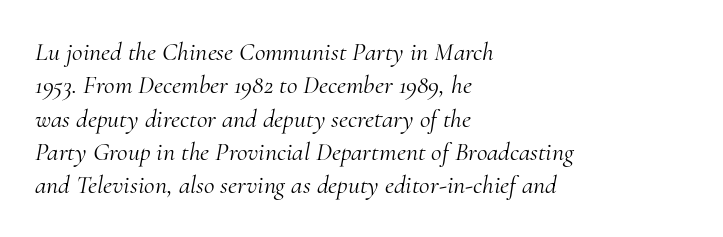
Q: Is the text bold? A: No.
Q: Is the text italic (slanted)? A: Yes, it leans right by about 10 degrees.
Q: Is the text underlined? A: No.
Q: How is the paragraph aligned? A: Left-aligned.
Q: Is the spacing between letters normal or unusually wide? A: Normal.
Q: Is the spacing between lines tight, normal or loose? A: Normal.
